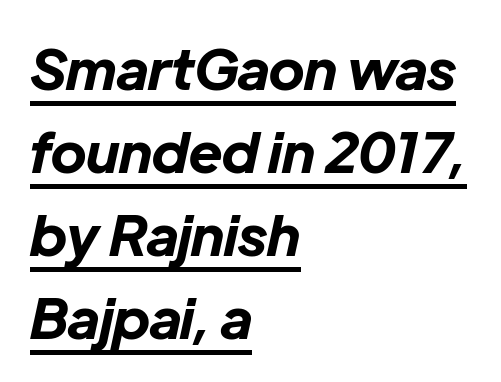
Horizontally, the lines are justified to the leading edge only. The rows are spaced the way most documents space them. There's an unmistakable incline to the writing here. The horizontal fit of the characters is conventional and even.
